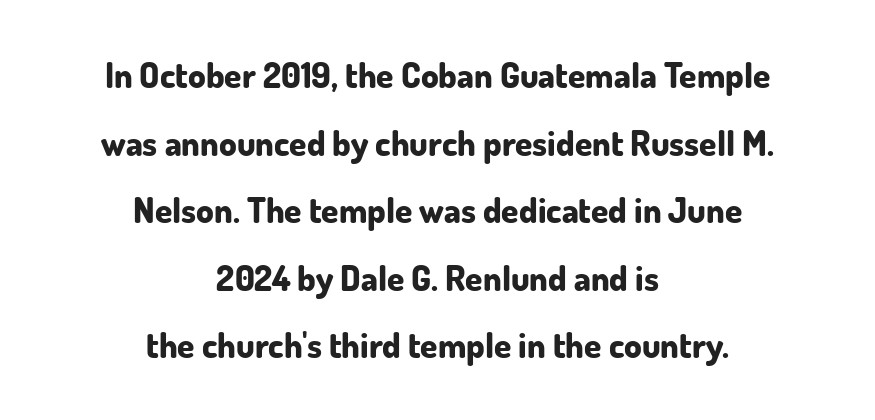
{"serif": "no", "italic": "no", "bold": "yes", "weight": "bold", "width": "normal", "stroke_contrast": "low", "x_height": "small", "monospaced": "no", "underline": "no", "align": "center", "line_spacing": "loose", "line_spacing_ratio": 1.93, "letter_spacing": "normal", "letter_spacing_em": 0.0, "glyph_px": 35}
